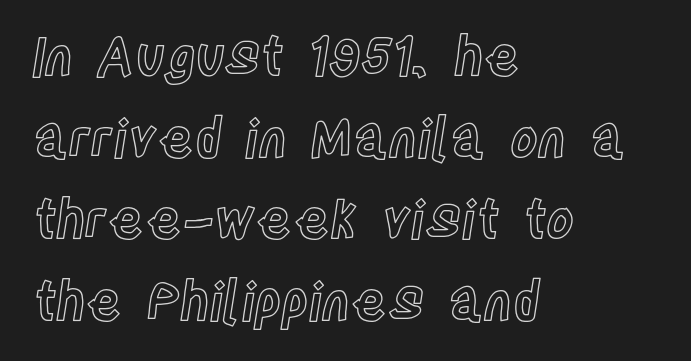
Q: Is the text italic (slanted)? A: Yes.
Q: Is the text underlined? A: No.
Q: How is the paragraph aligned? A: Left-aligned.
Q: Is the spacing between letters normal or unusually wide? A: Normal.
Q: Is the spacing between lines tight, normal or loose? A: Normal.
Q: Width (condensed, normal, or wide)? A: Condensed.
Q: x-height? A: Large.
Q: Monospaced? A: No.
